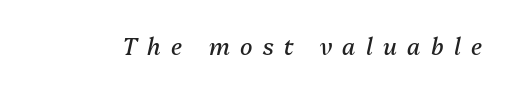
The image shows 23 px text type, italic (leaning right); set unusually wide letter spacing (+0.45 em), not underlined.
